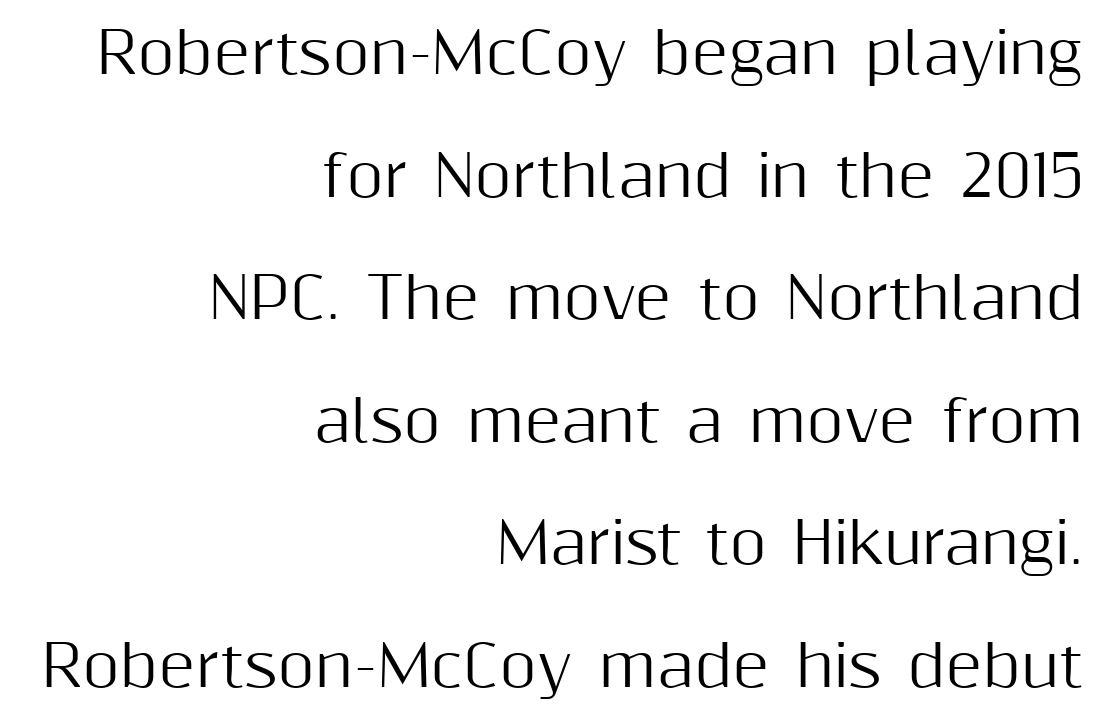
{"serif": "no", "italic": "no", "width": "normal", "stroke_contrast": "medium", "x_height": "medium", "monospaced": "no", "underline": "no", "align": "right", "line_spacing": "loose", "line_spacing_ratio": 2.15, "letter_spacing": "normal", "letter_spacing_em": 0.0, "glyph_px": 57}
